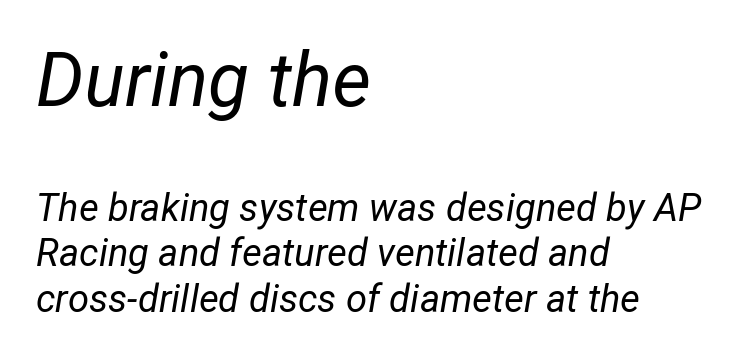
The image shows 75 px regular-weight type, italic (leaning right); set left-aligned, line spacing 1.19x, normal letter spacing, not underlined; the first (top) block is 1.97x larger; low stroke contrast and a medium x-height.
